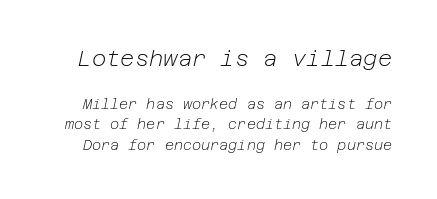
{"italic": "yes", "lean": "right", "slant_degrees": 12, "bold": "no", "underline": "no", "line_spacing": "normal", "line_spacing_ratio": 1.46, "letter_spacing": "normal", "letter_spacing_em": 0.0, "larger_block": "first", "size_ratio": 1.57, "glyph_px": 22}
